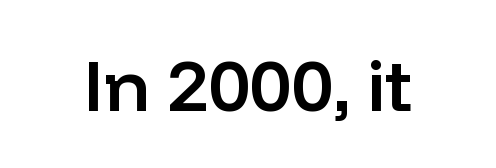
The image shows 72 px semibold sans-serif type, upright; set normal letter spacing, not underlined; low stroke contrast and a medium x-height.
